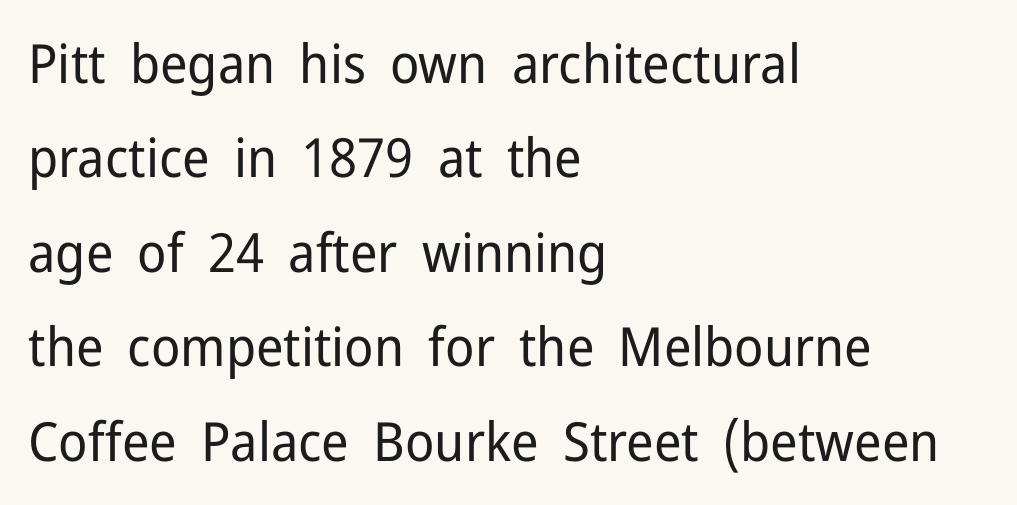
{"serif": "no", "italic": "no", "bold": "no", "weight": "regular", "width": "normal", "stroke_contrast": "low", "x_height": "medium", "monospaced": "no", "underline": "no", "align": "left", "line_spacing_ratio": 1.75, "letter_spacing": "normal", "letter_spacing_em": 0.0, "glyph_px": 54}
